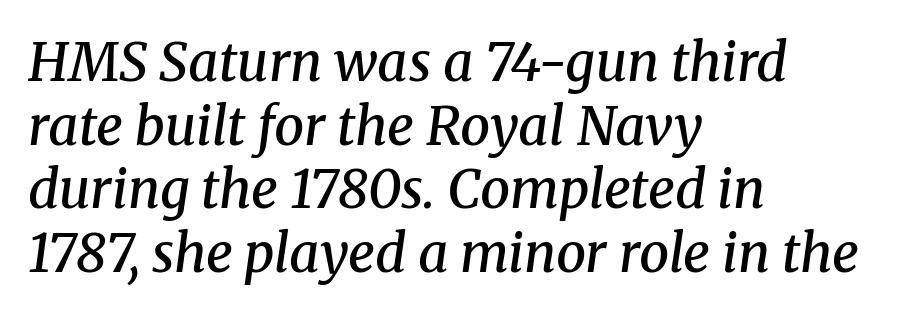
{"serif": "yes", "italic": "yes", "lean": "right", "slant_degrees": 8, "bold": "semi", "weight": "semibold", "width": "normal", "stroke_contrast": "medium", "x_height": "medium", "monospaced": "no", "underline": "no", "align": "left", "line_spacing_ratio": 1.2, "letter_spacing": "normal", "letter_spacing_em": 0.0, "glyph_px": 53}
